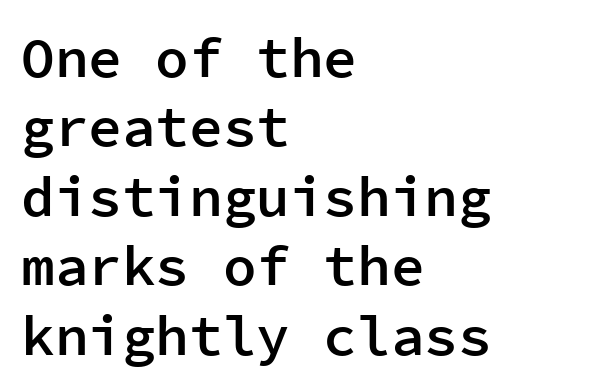
The image shows 56 px semibold sans-serif type, upright, monospaced; set left-aligned, line spacing 1.24x, normal letter spacing, not underlined; low stroke contrast and a medium x-height.
